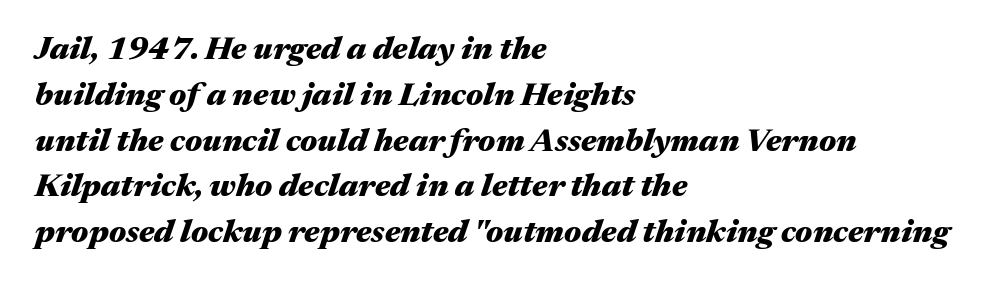
The image shows 32 px heavy, wide type, italic (leaning right); set left-aligned, normal line spacing (1.43x), normal letter spacing, not underlined; medium stroke contrast and a medium x-height.
